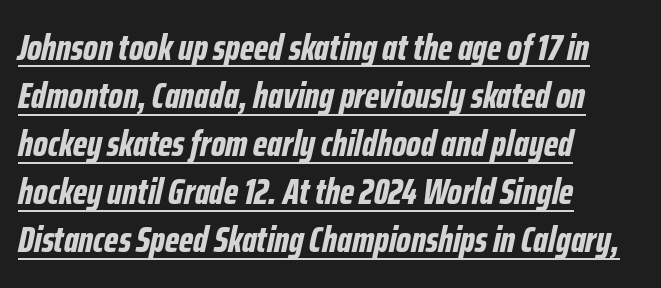
Q: Is the text bold? A: Yes.
Q: Is the text italic (slanted)? A: Yes, it leans right by about 12 degrees.
Q: Is the text underlined? A: Yes.
Q: How is the paragraph aligned? A: Left-aligned.
Q: Is the spacing between letters normal or unusually wide? A: Normal.
Q: Is the spacing between lines tight, normal or loose? A: Normal.
Q: Width (condensed, normal, or wide)? A: Condensed.
Q: Stroke contrast? A: Low.
Q: x-height? A: Medium.
Q: Monospaced? A: No.
